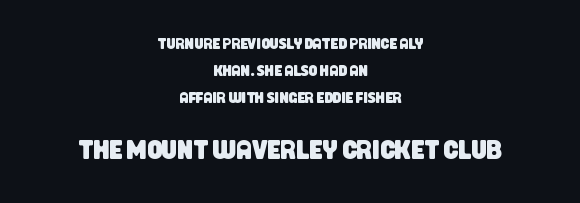
{"underline": "no", "align": "center", "line_spacing_ratio": 1.79, "letter_spacing": "normal", "letter_spacing_em": 0.0, "larger_block": "second", "size_ratio": 1.73, "glyph_px": 26}
